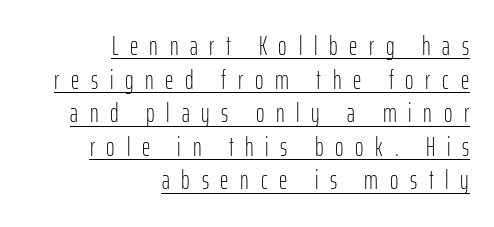
The image shows 26 px text type, upright; set right-aligned, normal line spacing (1.29x), unusually wide letter spacing (+0.45 em), underlined.
